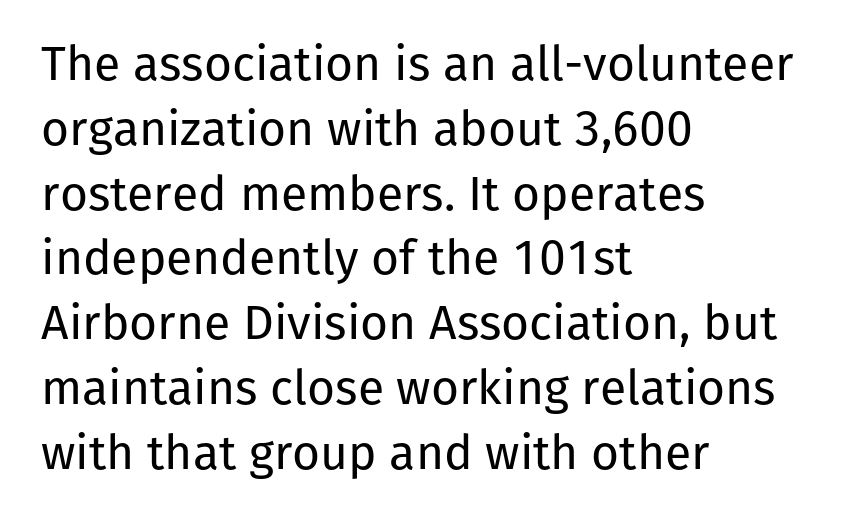
The axis of the letterforms is exactly vertical. Regarding serifs, this sample does without them. Quick note: underline off. One glance says typical: line gaps are just what's usual.
